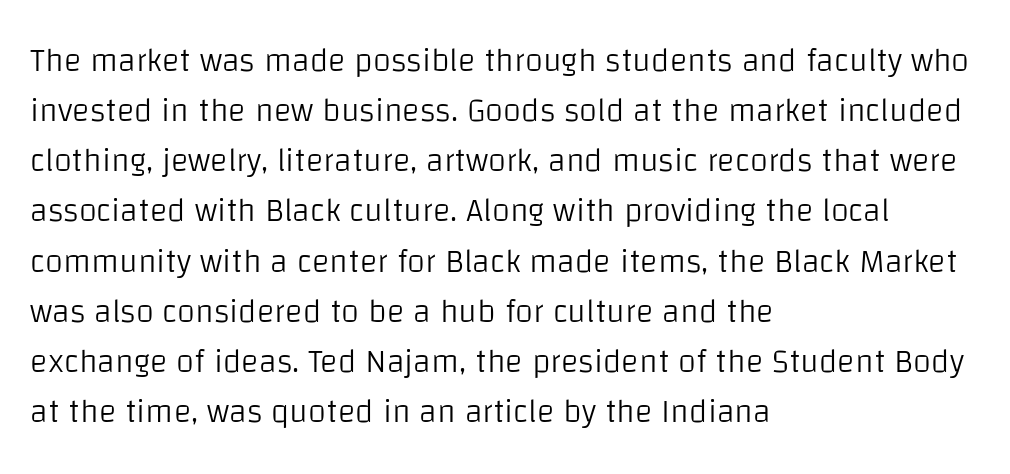
Glance below the letters and you will spot only blank space. A classic flush-left, rag-right setting is used for this passage. The letters advance in unequal steps, a hallmark of proportional type. Is the letter spacing exaggerated? No — it looks like the ordinary default.
